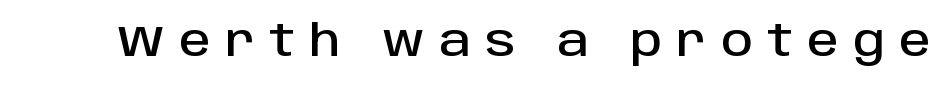
{"serif": "no", "italic": "no", "width": "normal", "stroke_contrast": "low", "x_height": "large", "monospaced": "no", "underline": "no", "letter_spacing": "wide", "letter_spacing_em": 0.33, "glyph_px": 44}
